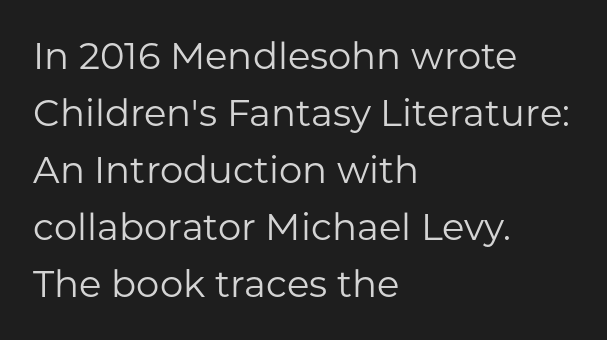
Q: Is the text bold? A: No.
Q: Is the text italic (slanted)? A: No, it is upright.
Q: Is the typeface a serif or a sans-serif typeface? A: Sans-serif.
Q: Is the text underlined? A: No.
Q: How is the paragraph aligned? A: Left-aligned.
Q: Is the spacing between letters normal or unusually wide? A: Normal.
Q: Is the spacing between lines tight, normal or loose? A: Normal.
Q: Width (condensed, normal, or wide)? A: Normal.
Q: Stroke contrast? A: Low.
Q: x-height? A: Medium.
Q: Monospaced? A: No.
